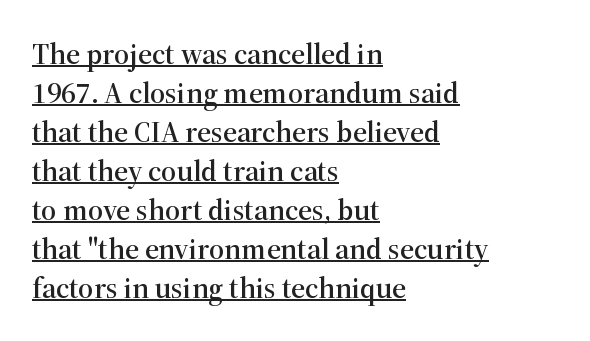
{"serif": "yes", "italic": "no", "width": "normal", "stroke_contrast": "high", "x_height": "medium", "monospaced": "no", "underline": "yes", "align": "left", "line_spacing": "normal", "line_spacing_ratio": 1.3, "letter_spacing": "normal", "letter_spacing_em": 0.0, "glyph_px": 30}
